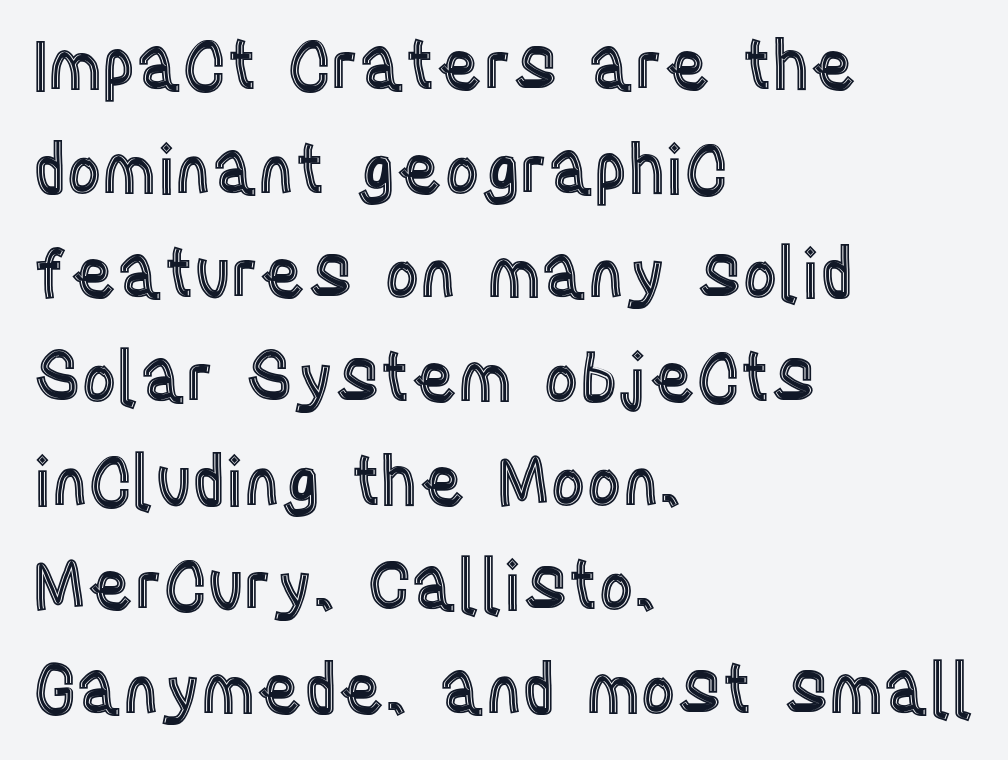
You could not count columns in this text — the font is proportionally spaced. Is the block centered? No — it sits flush against the left margin. The letters stand upright; this is a roman face. A typesetter would call this zero additional tracking.
